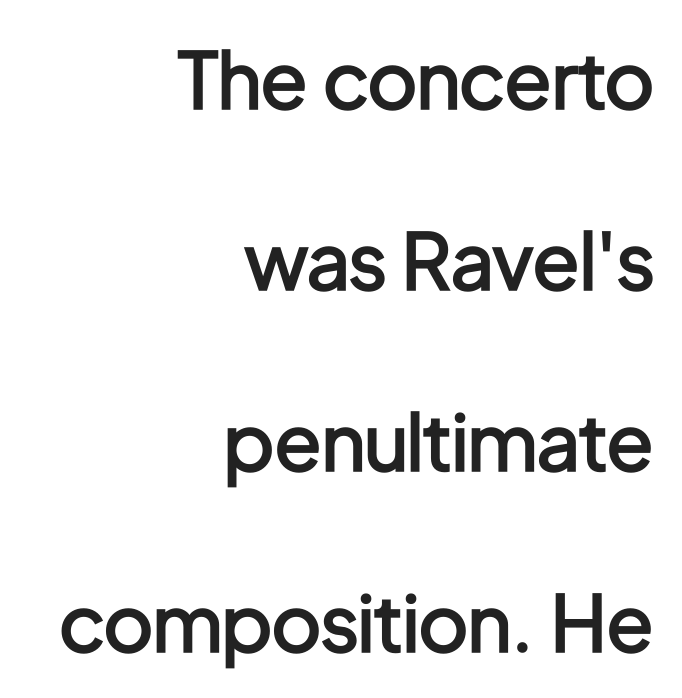
The image shows 78 px semibold, condensed sans-serif type, upright; set right-aligned, loose line spacing (2.32x), normal letter spacing, not underlined; low stroke contrast and a medium x-height.
